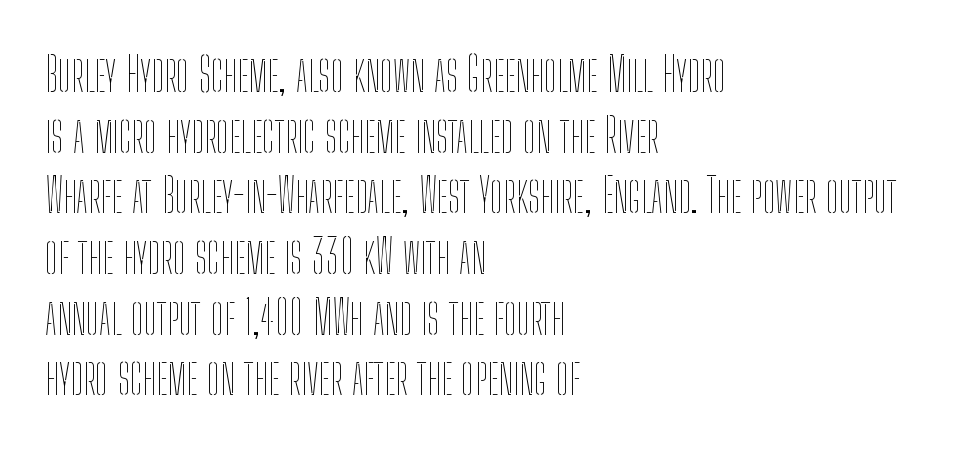
Q: Is the text bold? A: No.
Q: Is the text italic (slanted)? A: No, it is upright.
Q: Is the text underlined? A: No.
Q: How is the paragraph aligned? A: Left-aligned.
Q: Is the spacing between letters normal or unusually wide? A: Normal.
Q: Is the spacing between lines tight, normal or loose? A: Normal.
Q: Width (condensed, normal, or wide)? A: Condensed.
Q: Stroke contrast? A: Low.
Q: x-height? A: Medium.
Q: Monospaced? A: No.
